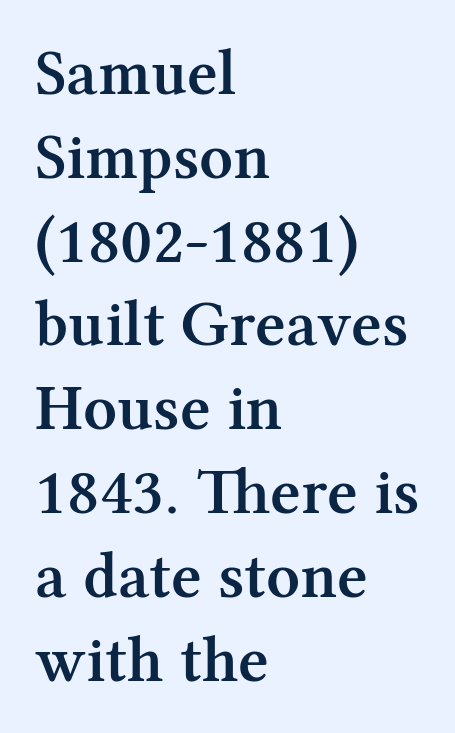
{"serif": "yes", "italic": "no", "bold": "semi", "weight": "semibold", "width": "normal", "stroke_contrast": "medium", "x_height": "medium", "monospaced": "no", "underline": "no", "align": "left", "line_spacing": "normal", "line_spacing_ratio": 1.27, "letter_spacing": "normal", "letter_spacing_em": 0.0, "glyph_px": 66}
